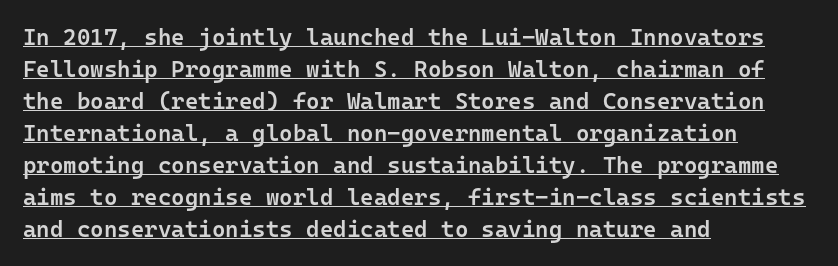
Q: Is the text bold? A: Semi-bold.
Q: Is the text italic (slanted)? A: No, it is upright.
Q: Is the text underlined? A: Yes.
Q: How is the paragraph aligned? A: Left-aligned.
Q: Is the spacing between letters normal or unusually wide? A: Normal.
Q: Is the spacing between lines tight, normal or loose? A: Normal.
